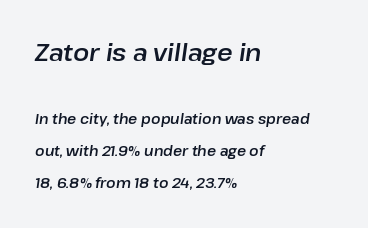
The emphasis by scale lands on block number one, above. In terms of posture, this sample is oblique. Compared with typical body copy, the letter spacing here is the same. Lines of text with bare space underneath. The rag falls on the right side of this text block. What's the leading like? Stretched, with rows far apart.
